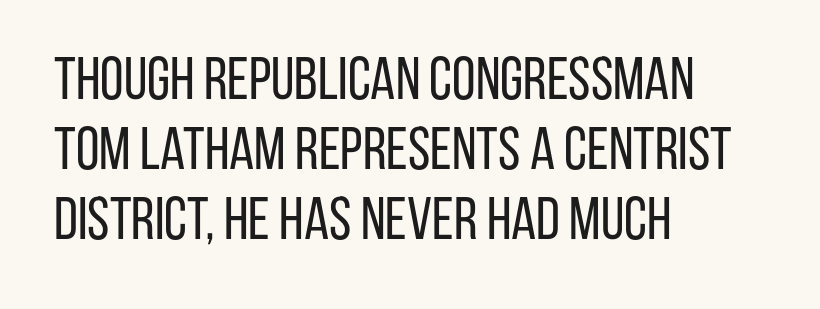
{"serif": "no", "italic": "no", "bold": "no", "weight": "regular", "width": "condensed", "stroke_contrast": "low", "x_height": "large", "monospaced": "no", "underline": "no", "align": "left", "line_spacing_ratio": 1.17, "letter_spacing": "normal", "letter_spacing_em": 0.0, "glyph_px": 60}
